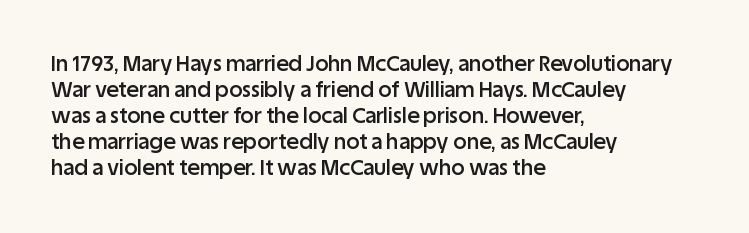
The image shows 21 px text type, upright; set left-aligned, line spacing 1.24x, normal letter spacing, not underlined.
